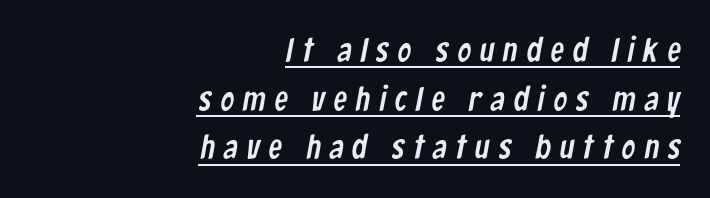
{"serif": "no", "width": "condensed", "stroke_contrast": "low", "x_height": "medium", "monospaced": "no", "underline": "yes", "align": "right", "line_spacing": "normal", "line_spacing_ratio": 1.43, "letter_spacing": "wide", "letter_spacing_em": 0.26, "glyph_px": 34}
